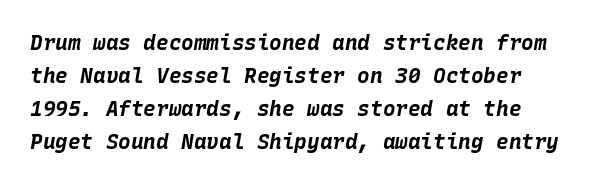
The image shows 21 px bold type, italic (leaning right); set left-aligned, normal line spacing (1.57x), normal letter spacing, not underlined.
